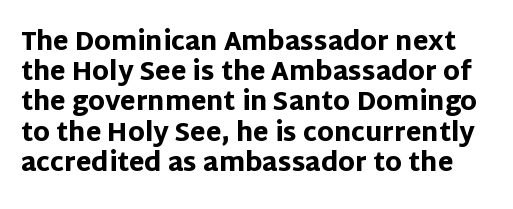
{"italic": "no", "bold": "yes", "underline": "no", "line_spacing_ratio": 1.21, "letter_spacing": "normal", "letter_spacing_em": 0.0, "glyph_px": 25}
